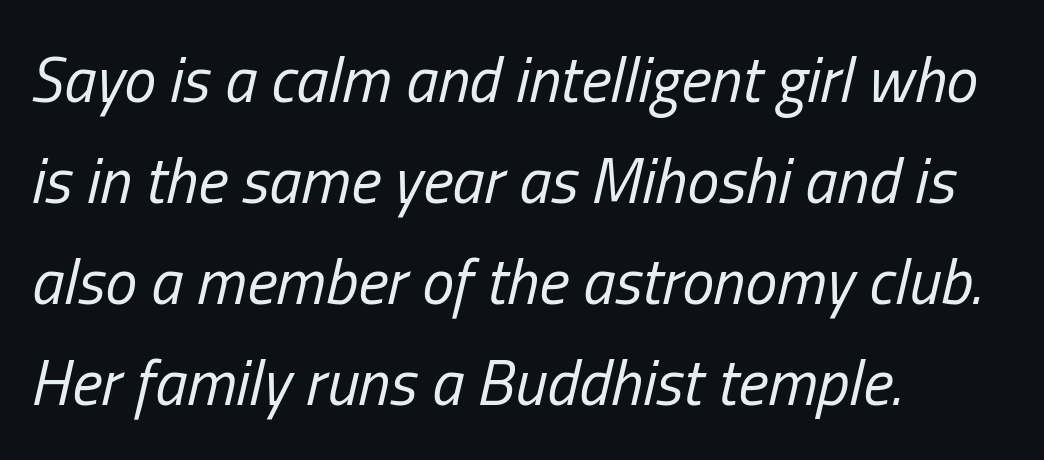
The image shows 64 px regular-weight, condensed type, italic (leaning right); set left-aligned, normal line spacing (1.58x), normal letter spacing, not underlined; low stroke contrast and a medium x-height.
